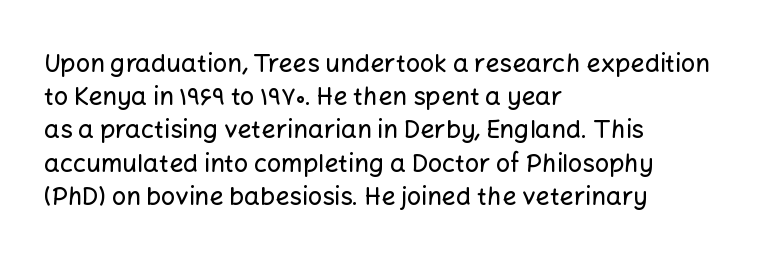
Q: Is the text italic (slanted)? A: No, it is upright.
Q: Is the text underlined? A: No.
Q: How is the paragraph aligned? A: Left-aligned.
Q: Is the spacing between letters normal or unusually wide? A: Normal.
Q: Is the spacing between lines tight, normal or loose? A: Normal.
